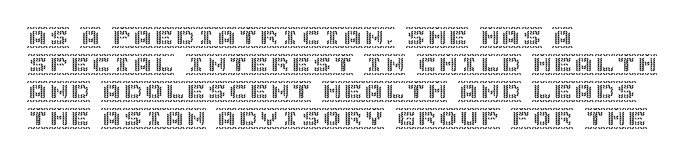
{"italic": "no", "underline": "no", "align": "left", "line_spacing": "normal", "line_spacing_ratio": 1.28, "letter_spacing": "normal", "letter_spacing_em": 0.0, "glyph_px": 21}
